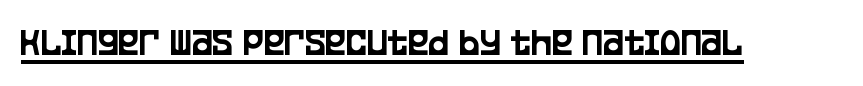
Q: Is the text italic (slanted)? A: No, it is upright.
Q: Is the typeface a serif or a sans-serif typeface? A: Sans-serif.
Q: Is the text underlined? A: Yes.
Q: Is the spacing between letters normal or unusually wide? A: Normal.
Q: Width (condensed, normal, or wide)? A: Condensed.
Q: Stroke contrast? A: Low.
Q: x-height? A: Large.
Q: Monospaced? A: No.
